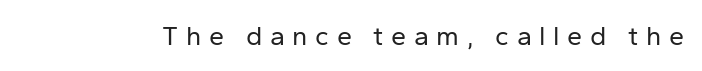
{"italic": "no", "bold": "no", "underline": "no", "letter_spacing": "wide", "letter_spacing_em": 0.28, "glyph_px": 27}
